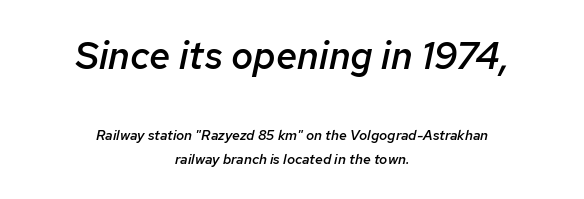
Moderately thickened strokes mark this as semibold type. Leading: standard. No extra tracking has been applied to these lines. Scale decreases going downward across the two blocks. Looks like regular typesetting: each glyph gets only the width it needs.
